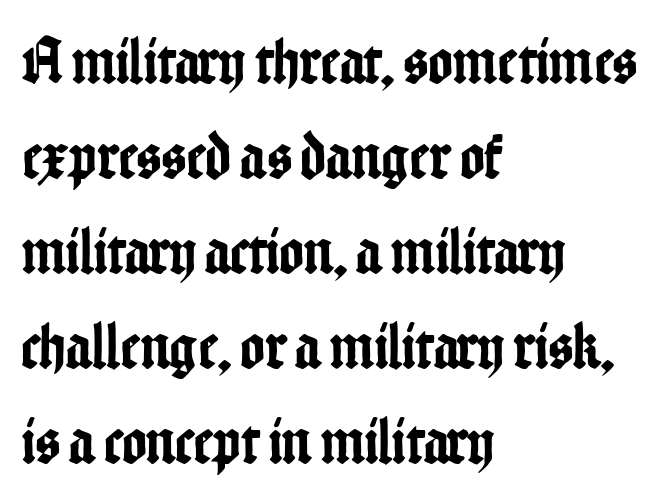
Q: Is the text italic (slanted)? A: No, it is upright.
Q: Is the typeface a serif or a sans-serif typeface? A: Sans-serif.
Q: Is the text underlined? A: No.
Q: How is the paragraph aligned? A: Left-aligned.
Q: Is the spacing between letters normal or unusually wide? A: Normal.
Q: Is the spacing between lines tight, normal or loose? A: Normal.
Q: Width (condensed, normal, or wide)? A: Condensed.
Q: Stroke contrast? A: Low.
Q: x-height? A: Medium.
Q: Monospaced? A: No.
